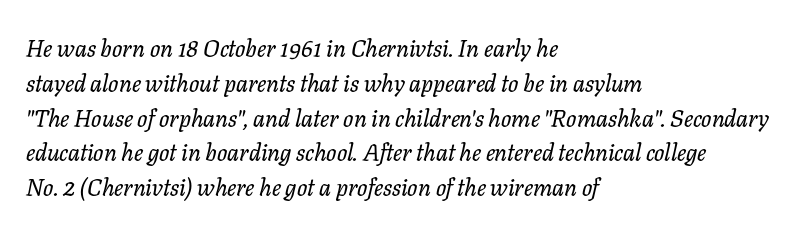
Q: Is the text italic (slanted)? A: Yes, it leans right by about 11 degrees.
Q: Is the text underlined? A: No.
Q: How is the paragraph aligned? A: Left-aligned.
Q: Is the spacing between letters normal or unusually wide? A: Normal.
Q: Is the spacing between lines tight, normal or loose? A: Normal.
